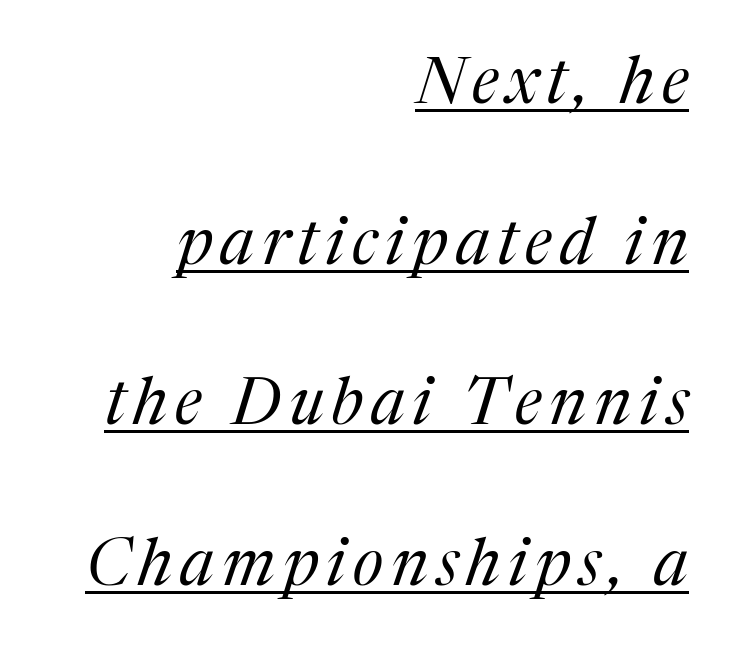
Q: Is the text bold? A: No.
Q: Is the text italic (slanted)? A: Yes, it leans right by about 17 degrees.
Q: Is the typeface a serif or a sans-serif typeface? A: Serif.
Q: Is the text underlined? A: Yes.
Q: How is the paragraph aligned? A: Right-aligned.
Q: Is the spacing between lines tight, normal or loose? A: Loose.
Q: Width (condensed, normal, or wide)? A: Normal.
Q: Stroke contrast? A: Medium.
Q: x-height? A: Medium.
Q: Monospaced? A: No.
